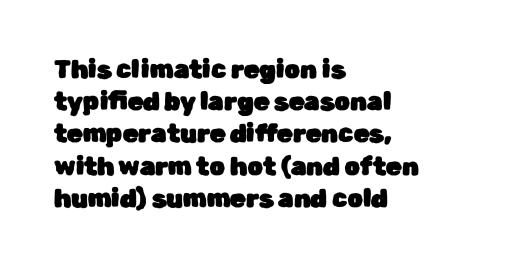
Q: Is the text italic (slanted)? A: No, it is upright.
Q: Is the text underlined? A: No.
Q: How is the paragraph aligned? A: Left-aligned.
Q: Is the spacing between letters normal or unusually wide? A: Normal.
Q: Is the spacing between lines tight, normal or loose? A: Normal.
